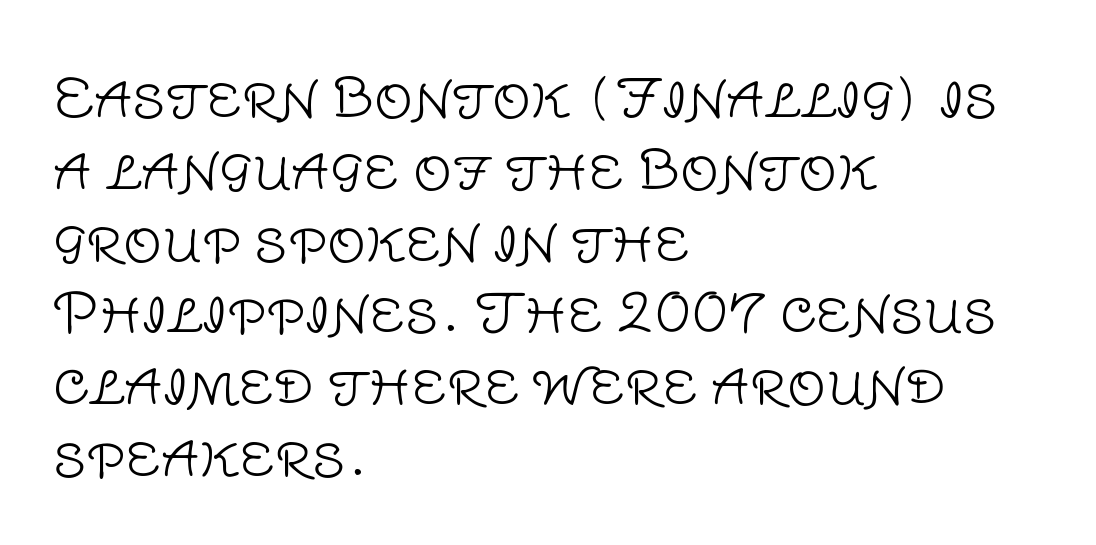
Reading down the block, your eye returns to a fixed left position each line. Observe the absence of serifs on each vertical stroke in this sample. Honestly, the row spacing looks completely unremarkable. The typeface has the unassuming heft of standard copy or less. The string is rendered with underlining switched off.
